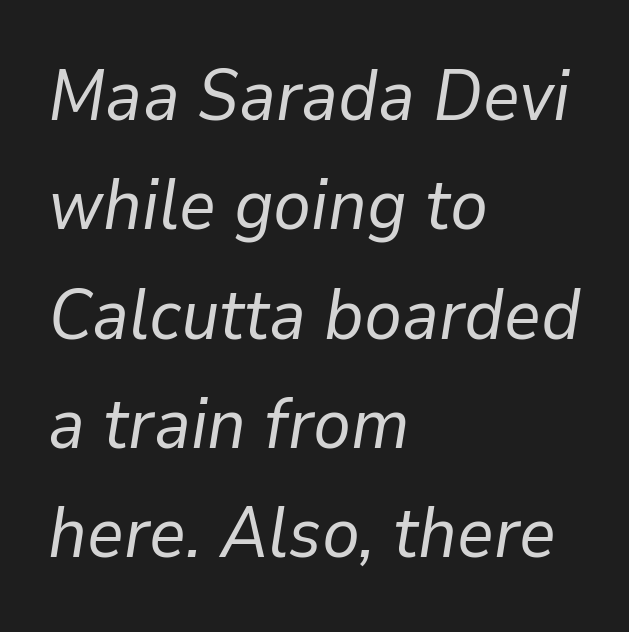
The image shows 71 px regular-weight type, italic (leaning right); set left-aligned, normal line spacing (1.54x), normal letter spacing, not underlined; low stroke contrast and a medium x-height.
